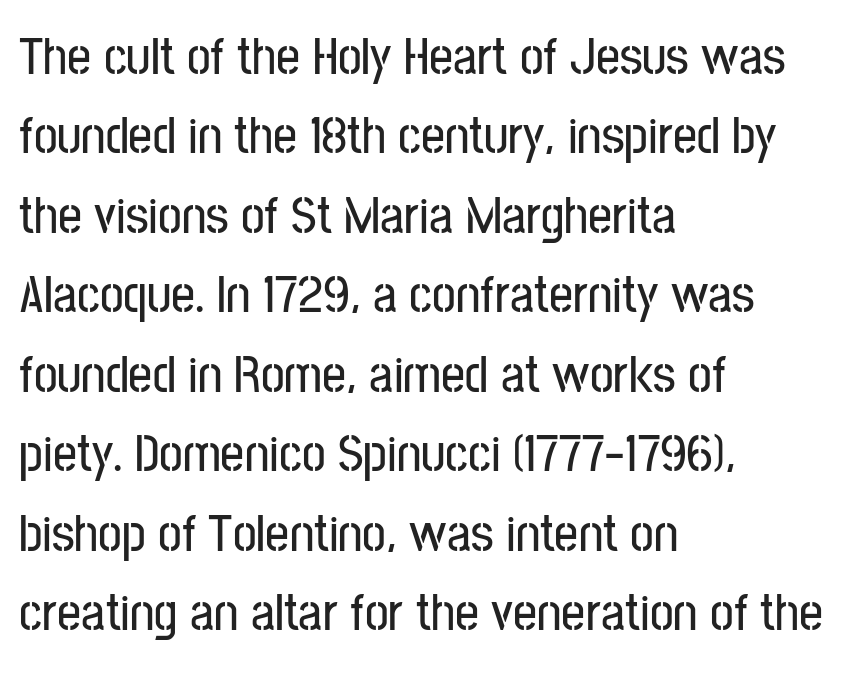
A roman cut, with each character standing at attention. No extra tracking has been applied to these lines. What kind of face is this? One without serifs — a sans. The area under the type is left untouched.
